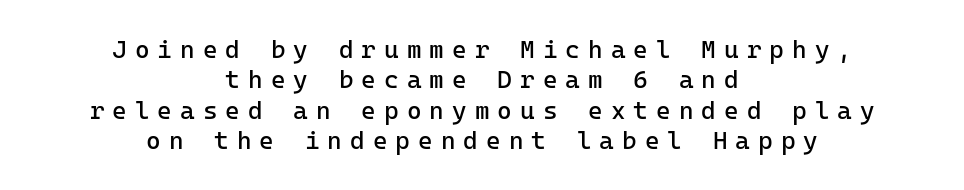
Q: Is the text bold? A: No.
Q: Is the text italic (slanted)? A: No, it is upright.
Q: Is the text underlined? A: No.
Q: How is the paragraph aligned? A: Centered.
Q: Is the spacing between letters normal or unusually wide? A: Unusually wide.
